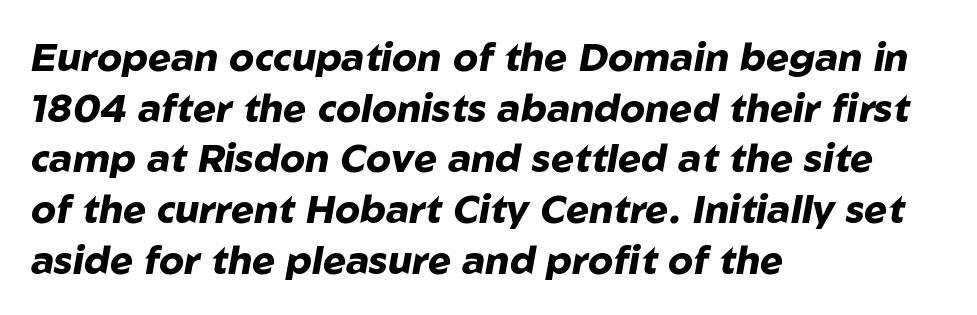
Q: Is the text bold? A: Yes.
Q: Is the text italic (slanted)? A: Yes, it leans right by about 10 degrees.
Q: Is the text underlined? A: No.
Q: How is the paragraph aligned? A: Left-aligned.
Q: Is the spacing between letters normal or unusually wide? A: Normal.
Q: Is the spacing between lines tight, normal or loose? A: Normal.
Q: Width (condensed, normal, or wide)? A: Normal.
Q: Stroke contrast? A: Low.
Q: x-height? A: Medium.
Q: Monospaced? A: No.
